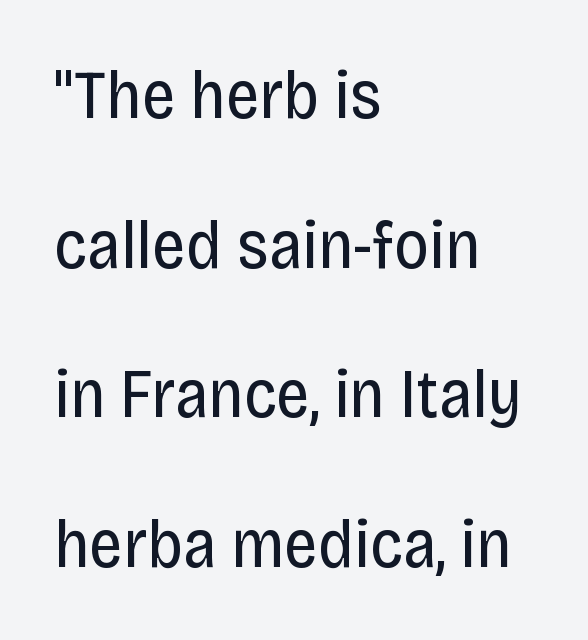
Q: Is the text bold? A: No.
Q: Is the text italic (slanted)? A: No, it is upright.
Q: Is the typeface a serif or a sans-serif typeface? A: Sans-serif.
Q: Is the text underlined? A: No.
Q: How is the paragraph aligned? A: Left-aligned.
Q: Is the spacing between letters normal or unusually wide? A: Normal.
Q: Is the spacing between lines tight, normal or loose? A: Loose.
Q: Width (condensed, normal, or wide)? A: Condensed.
Q: Stroke contrast? A: Low.
Q: x-height? A: Large.
Q: Monospaced? A: No.
